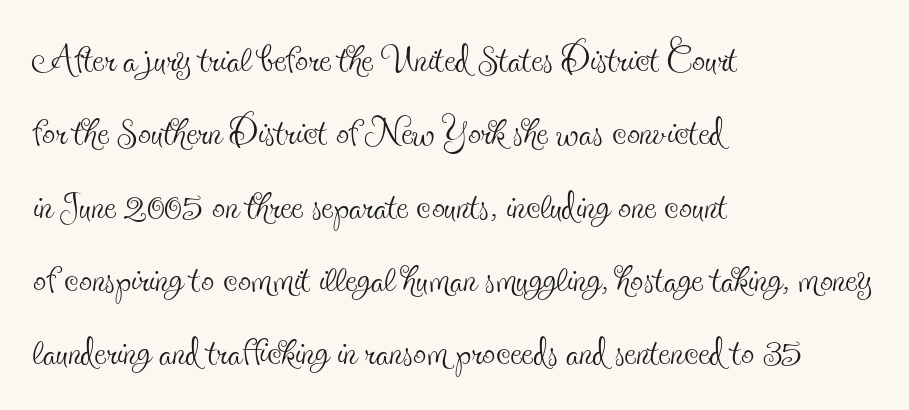
Q: Is the text bold? A: No.
Q: Is the typeface a serif or a sans-serif typeface? A: Serif.
Q: Is the text underlined? A: No.
Q: How is the paragraph aligned? A: Left-aligned.
Q: Is the spacing between letters normal or unusually wide? A: Normal.
Q: Is the spacing between lines tight, normal or loose? A: Normal.
Q: Width (condensed, normal, or wide)? A: Condensed.
Q: x-height? A: Small.
Q: Monospaced? A: No.
